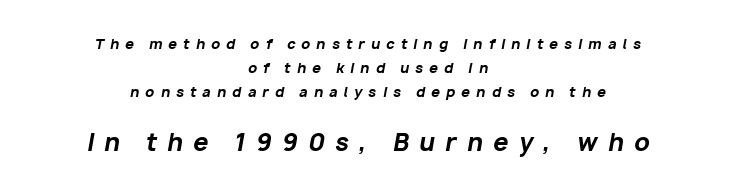
Q: Is the text bold? A: Yes.
Q: Is the text italic (slanted)? A: Yes, it leans right by about 10 degrees.
Q: Is the text underlined? A: No.
Q: How is the paragraph aligned? A: Centered.
Q: Is the spacing between letters normal or unusually wide? A: Unusually wide.
Q: Which block of text is set in a larger size, the first (top) or the second (bottom)? A: The second (bottom) one.
